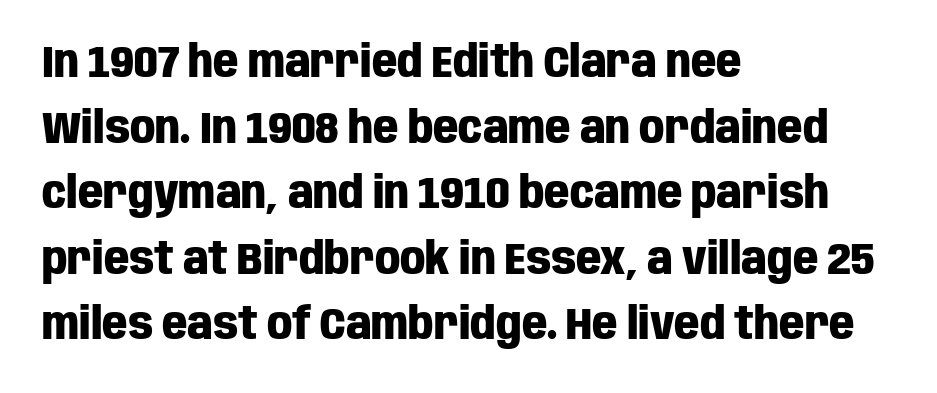
The image shows 44 px heavy, condensed sans-serif type, upright; set left-aligned, normal line spacing (1.49x), normal letter spacing, not underlined; low stroke contrast and a large x-height.
